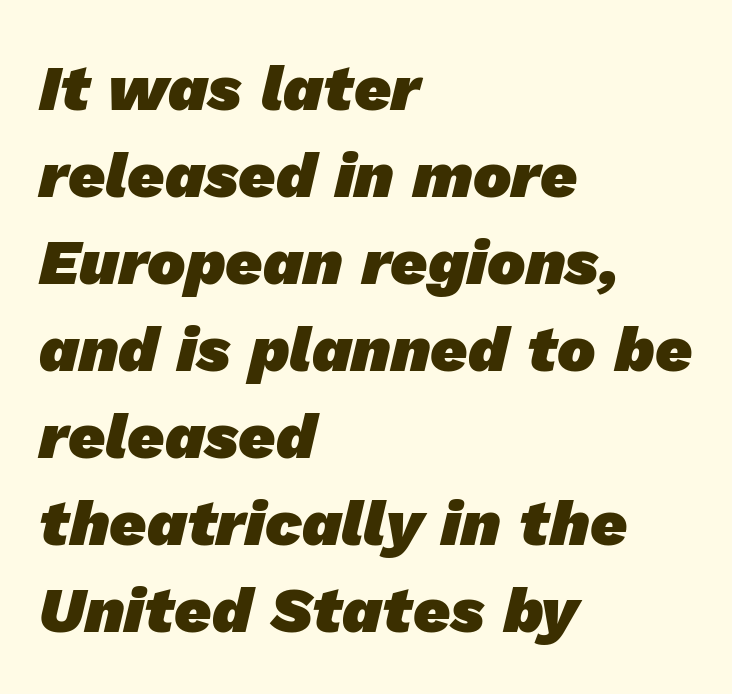
{"serif": "no", "bold": "yes", "weight": "heavy", "width": "normal", "stroke_contrast": "low", "x_height": "medium", "monospaced": "no", "underline": "no", "align": "left", "line_spacing": "normal", "line_spacing_ratio": 1.36, "letter_spacing": "normal", "letter_spacing_em": 0.0, "glyph_px": 64}
